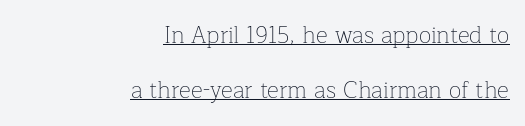
The image shows 23 px text type, upright; set right-aligned, loose line spacing (2.37x), normal letter spacing, underlined.
